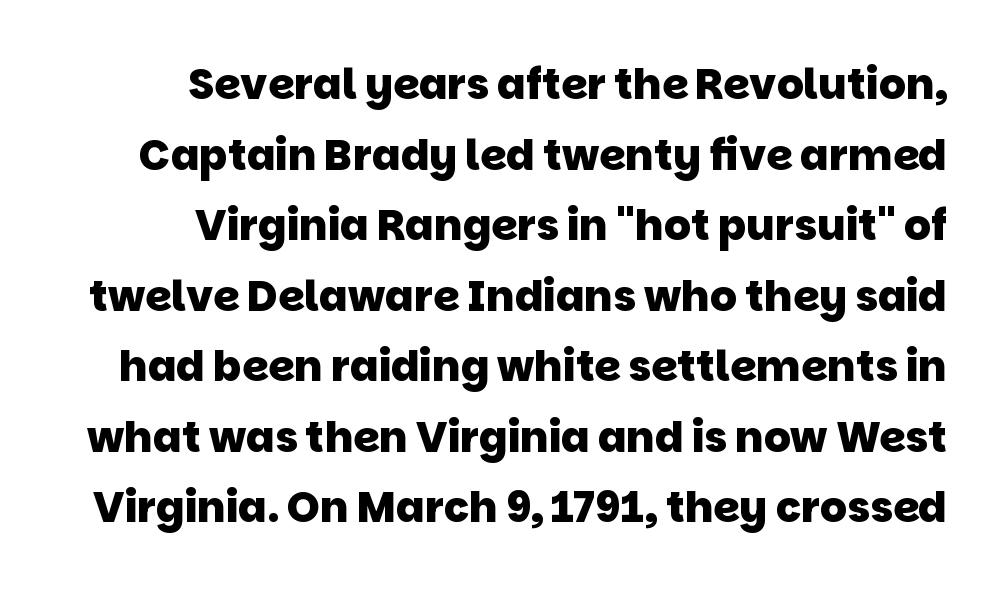
{"serif": "no", "bold": "yes", "weight": "heavy", "width": "normal", "stroke_contrast": "low", "x_height": "large", "monospaced": "no", "underline": "no", "line_spacing": "normal", "line_spacing_ratio": 1.68, "letter_spacing": "normal", "letter_spacing_em": 0.0, "glyph_px": 42}
